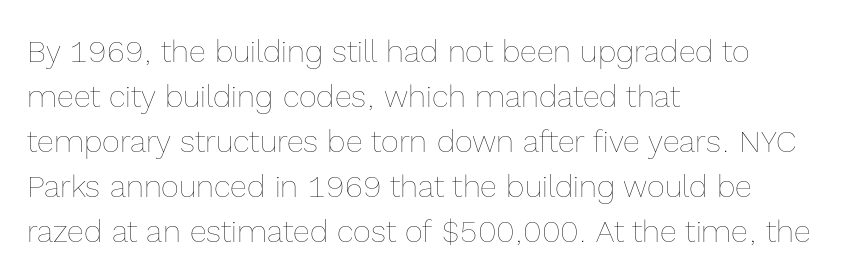
Q: Is the text bold? A: No.
Q: Is the text italic (slanted)? A: No, it is upright.
Q: Is the text underlined? A: No.
Q: How is the paragraph aligned? A: Left-aligned.
Q: Is the spacing between letters normal or unusually wide? A: Normal.
Q: Is the spacing between lines tight, normal or loose? A: Normal.
Q: Width (condensed, normal, or wide)? A: Normal.
Q: x-height? A: Medium.
Q: Monospaced? A: No.
